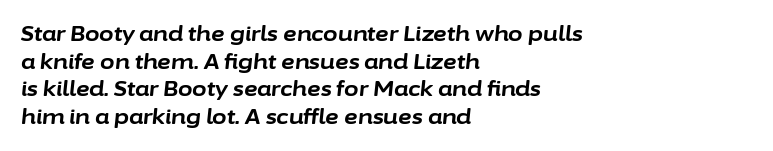
Q: Is the text bold? A: Yes.
Q: Is the text italic (slanted)? A: Yes, it leans right by about 6 degrees.
Q: Is the text underlined? A: No.
Q: How is the paragraph aligned? A: Left-aligned.
Q: Is the spacing between letters normal or unusually wide? A: Normal.
Q: Is the spacing between lines tight, normal or loose? A: Normal.
